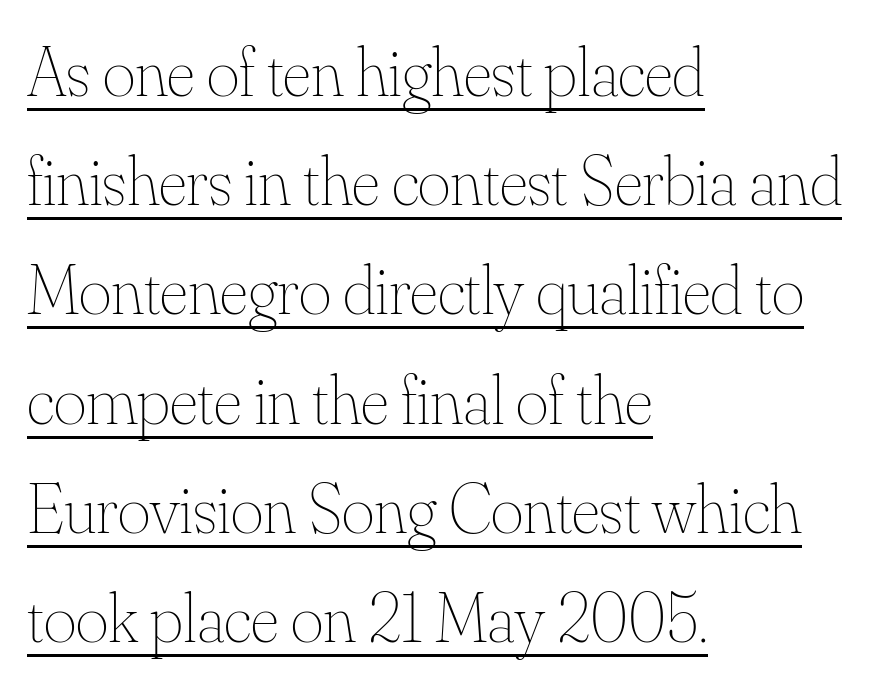
The image shows 70 px thin type, upright; set left-aligned, normal line spacing (1.56x), normal letter spacing, underlined; medium stroke contrast and a small x-height.
